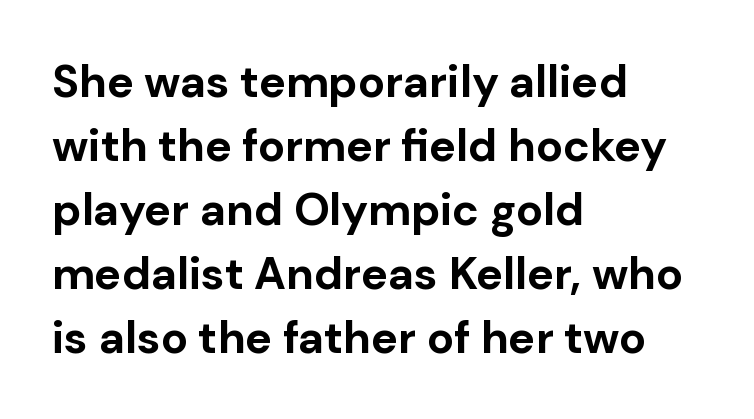
Q: Is the text bold? A: Yes.
Q: Is the text italic (slanted)? A: No, it is upright.
Q: Is the typeface a serif or a sans-serif typeface? A: Sans-serif.
Q: Is the text underlined? A: No.
Q: How is the paragraph aligned? A: Left-aligned.
Q: Is the spacing between letters normal or unusually wide? A: Normal.
Q: Is the spacing between lines tight, normal or loose? A: Normal.
Q: Width (condensed, normal, or wide)? A: Normal.
Q: Stroke contrast? A: Low.
Q: x-height? A: Medium.
Q: Monospaced? A: No.
